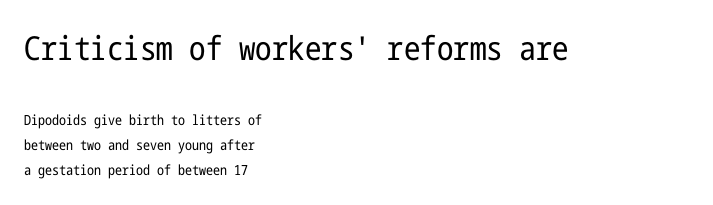
The image shows 33 px regular-weight, condensed sans-serif type, upright; set left-aligned, line spacing 1.8x, normal letter spacing, not underlined; the first (top) block is 2.36x larger; low stroke contrast and a medium x-height.
